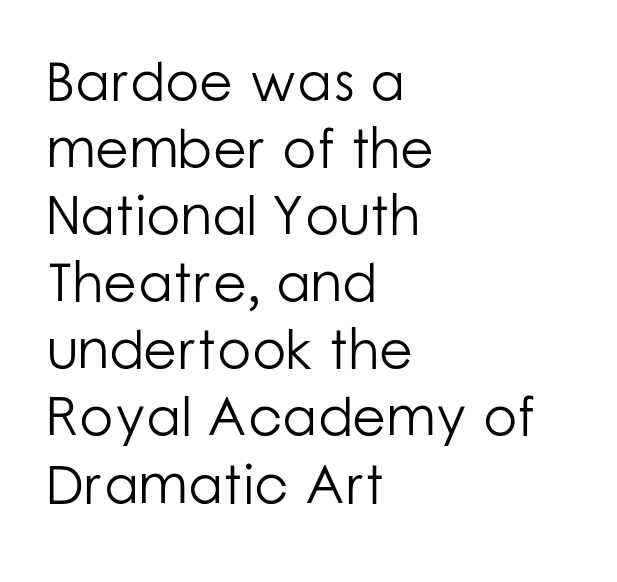
{"serif": "no", "italic": "no", "bold": "no", "weight": "light", "width": "normal", "stroke_contrast": "low", "x_height": "medium", "monospaced": "no", "underline": "no", "align": "left", "line_spacing_ratio": 1.22, "letter_spacing": "normal", "letter_spacing_em": 0.0, "glyph_px": 55}
